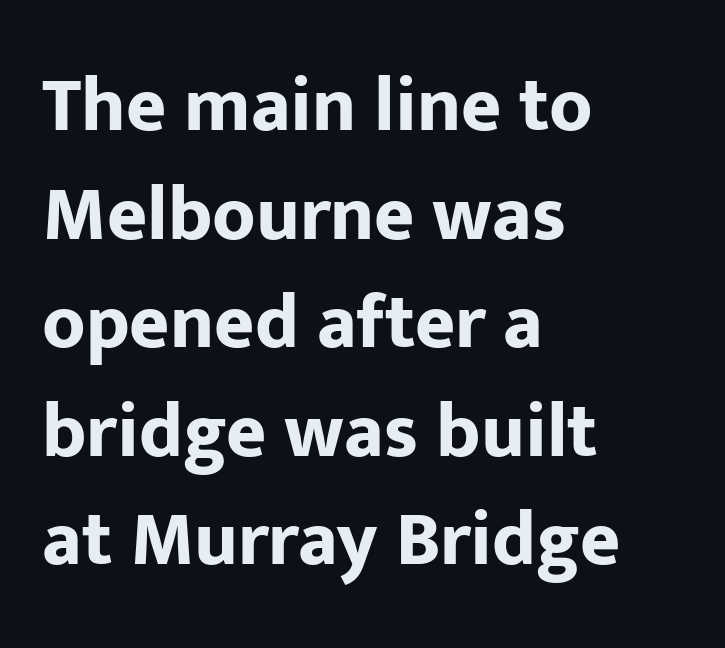
Proportional: the letters do not fall into vertical columns. In terms of weight, the rendering is a true, heavy bold. The face used here is a sans, in the tradition of grotesques and geometrics. In terms of letterspacing, this is plain default setting. Quick note: not italic, upright.
